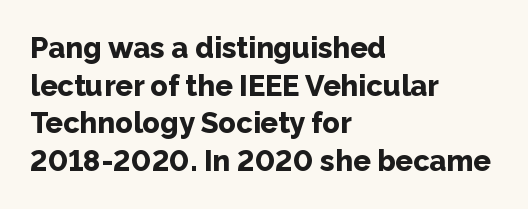
The image shows 29 px bold sans-serif type, upright; set left-aligned, normal line spacing (1.3x), normal letter spacing, not underlined; low stroke contrast and a medium x-height.
